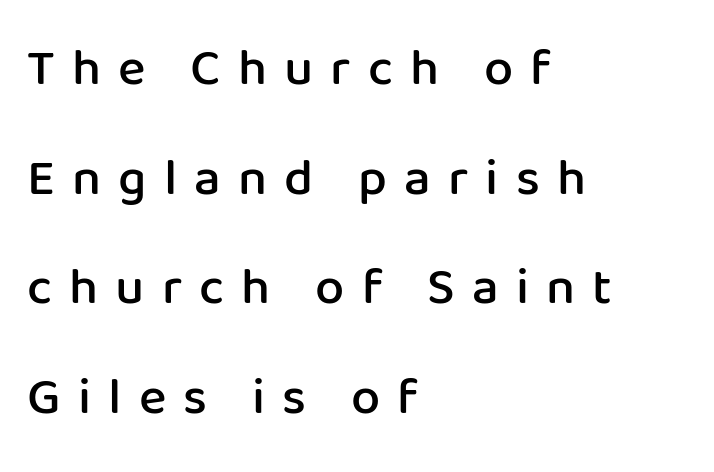
Q: Is the text bold? A: Semi-bold.
Q: Is the text italic (slanted)? A: No, it is upright.
Q: Is the typeface a serif or a sans-serif typeface? A: Sans-serif.
Q: Is the text underlined? A: No.
Q: How is the paragraph aligned? A: Left-aligned.
Q: Is the spacing between letters normal or unusually wide? A: Unusually wide.
Q: Is the spacing between lines tight, normal or loose? A: Loose.
Q: Width (condensed, normal, or wide)? A: Normal.
Q: Stroke contrast? A: Low.
Q: x-height? A: Medium.
Q: Monospaced? A: No.
